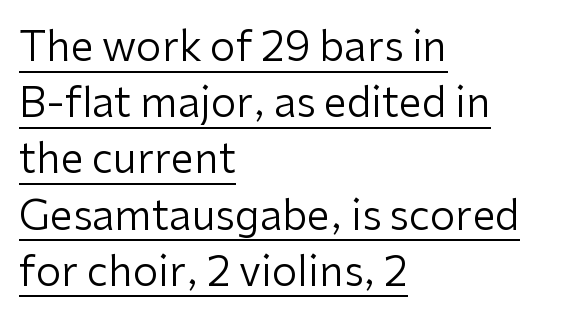
Horizontal alignment here is leftward, the default for most running prose. The letters stand upright; this is a roman face. Is the type heavy? It reads as light-to-regular instead. Tracking here is standard; glyphs follow each other at the usual distance. Classification — sans serif. The designer left line spacing at the default.
